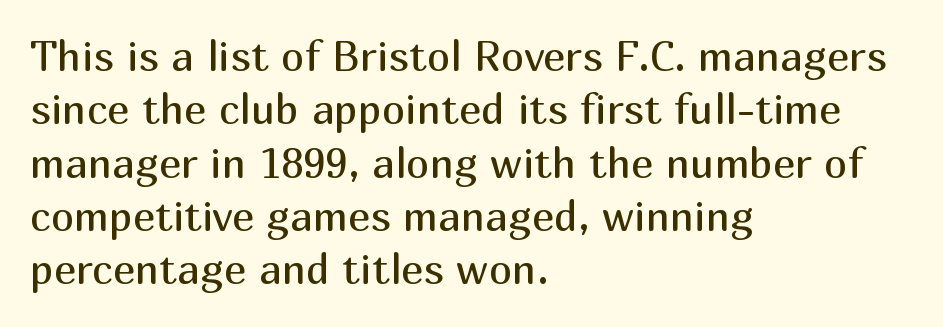
{"serif": "no", "italic": "no", "bold": "no", "weight": "regular", "width": "normal", "stroke_contrast": "medium", "x_height": "medium", "monospaced": "no", "underline": "no", "align": "left", "line_spacing": "normal", "line_spacing_ratio": 1.27, "letter_spacing": "normal", "letter_spacing_em": 0.0, "glyph_px": 42}
